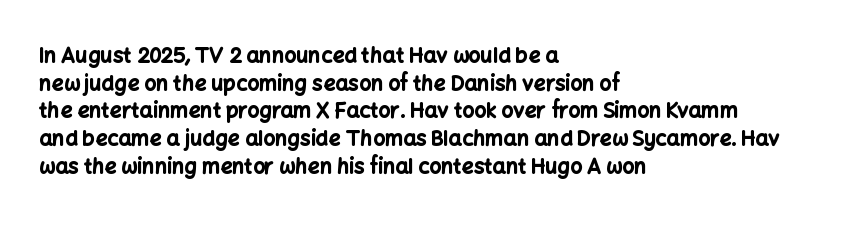
Q: Is the text bold? A: Yes.
Q: Is the text italic (slanted)? A: No, it is upright.
Q: Is the text underlined? A: No.
Q: How is the paragraph aligned? A: Left-aligned.
Q: Is the spacing between letters normal or unusually wide? A: Normal.
Q: Is the spacing between lines tight, normal or loose? A: Normal.
